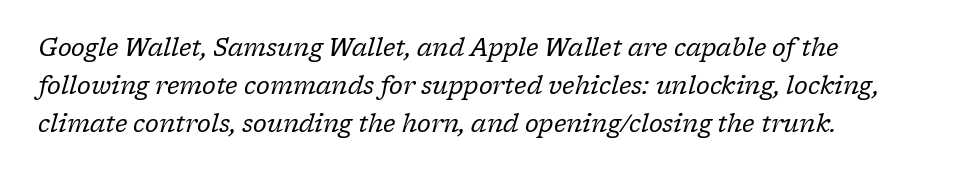
{"italic": "yes", "lean": "right", "slant_degrees": 17, "bold": "no", "underline": "no", "line_spacing": "normal", "line_spacing_ratio": 1.58, "letter_spacing": "normal", "letter_spacing_em": 0.0, "glyph_px": 24}
